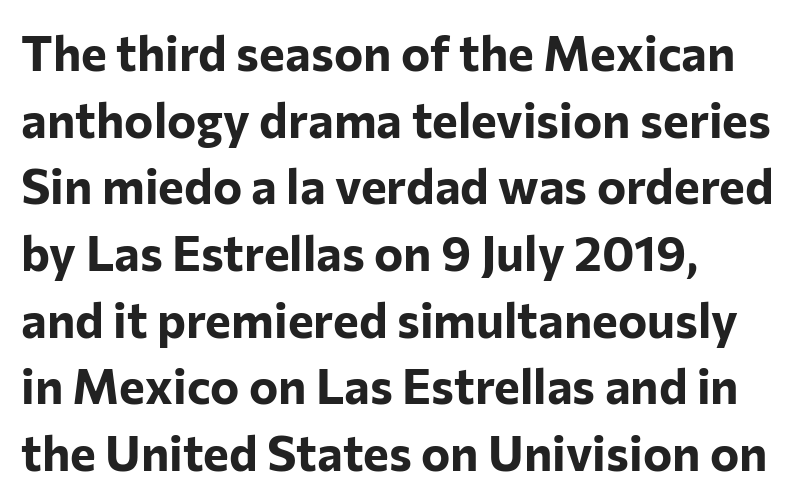
Q: Is the text bold? A: Yes.
Q: Is the text italic (slanted)? A: No, it is upright.
Q: Is the typeface a serif or a sans-serif typeface? A: Sans-serif.
Q: Is the text underlined? A: No.
Q: How is the paragraph aligned? A: Left-aligned.
Q: Is the spacing between letters normal or unusually wide? A: Normal.
Q: Is the spacing between lines tight, normal or loose? A: Normal.
Q: Width (condensed, normal, or wide)? A: Normal.
Q: Stroke contrast? A: Low.
Q: x-height? A: Medium.
Q: Monospaced? A: No.
